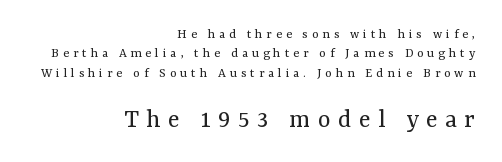
Q: Is the text bold? A: No.
Q: Is the text italic (slanted)? A: No, it is upright.
Q: Is the text underlined? A: No.
Q: How is the paragraph aligned? A: Right-aligned.
Q: Is the spacing between letters normal or unusually wide? A: Unusually wide.
Q: Is the spacing between lines tight, normal or loose? A: Normal.
Q: Which block of text is set in a larger size, the first (top) or the second (bottom)? A: The second (bottom) one.
